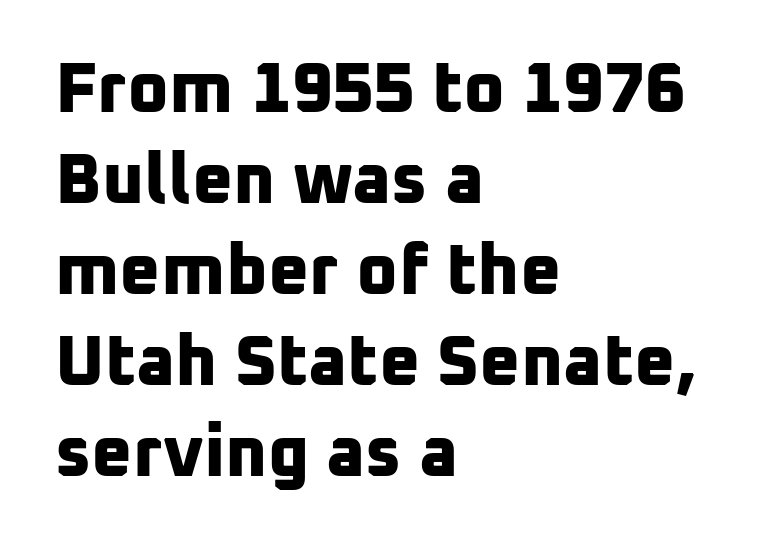
The image shows 71 px bold sans-serif type; set left-aligned, normal line spacing (1.28x), normal letter spacing, not underlined; low stroke contrast and a medium x-height.
